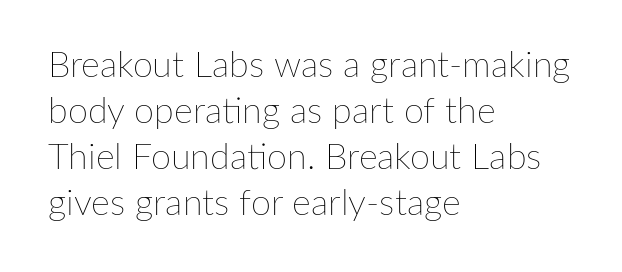
The image shows 36 px thin type, upright; set left-aligned, normal line spacing (1.28x), normal letter spacing, not underlined; low stroke contrast and a medium x-height.
